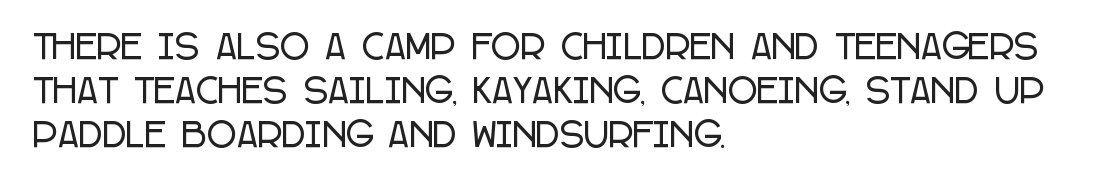
{"serif": "no", "italic": "no", "width": "condensed", "stroke_contrast": "low", "x_height": "large", "monospaced": "no", "underline": "no", "align": "left", "line_spacing": "normal", "line_spacing_ratio": 1.37, "letter_spacing": "normal", "letter_spacing_em": 0.0, "glyph_px": 32}
